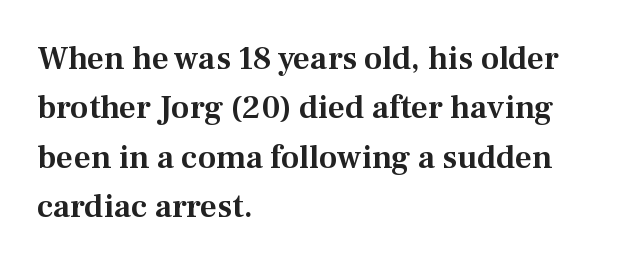
The passage shown is not underscored anywhere. Rendered with straight, roman letterforms. Looks like regular typesetting: each glyph gets only the width it needs. Is there much room between lines? A standard amount, neither cramped nor airy. The setting favours the left margin, as ordinary paragraphs usually do.
